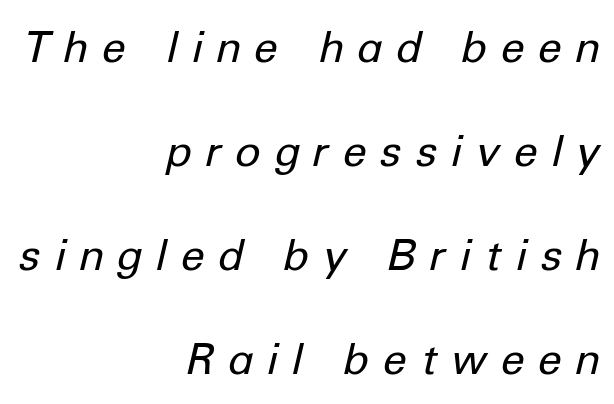
{"italic": "yes", "lean": "right", "slant_degrees": 12, "bold": "no", "weight": "regular", "width": "normal", "stroke_contrast": "low", "x_height": "medium", "monospaced": "no", "underline": "no", "align": "right", "line_spacing": "loose", "line_spacing_ratio": 2.42, "letter_spacing": "wide", "letter_spacing_em": 0.34, "glyph_px": 43}
